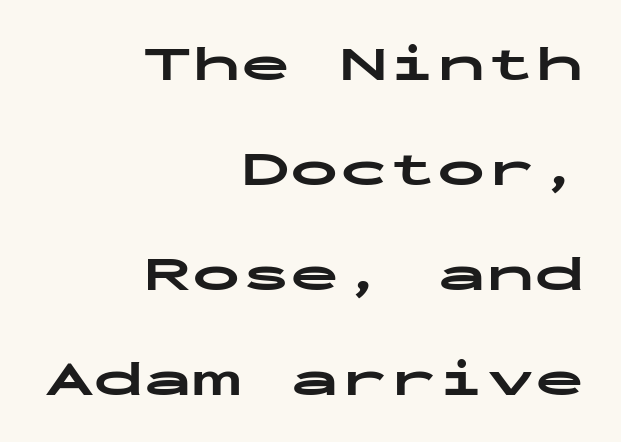
Q: Is the text bold? A: Yes.
Q: Is the text italic (slanted)? A: No, it is upright.
Q: Is the typeface a serif or a sans-serif typeface? A: Sans-serif.
Q: Is the text underlined? A: No.
Q: How is the paragraph aligned? A: Right-aligned.
Q: Is the spacing between letters normal or unusually wide? A: Normal.
Q: Is the spacing between lines tight, normal or loose? A: Loose.
Q: Width (condensed, normal, or wide)? A: Wide.
Q: Stroke contrast? A: Low.
Q: x-height? A: Medium.
Q: Monospaced? A: Yes.
